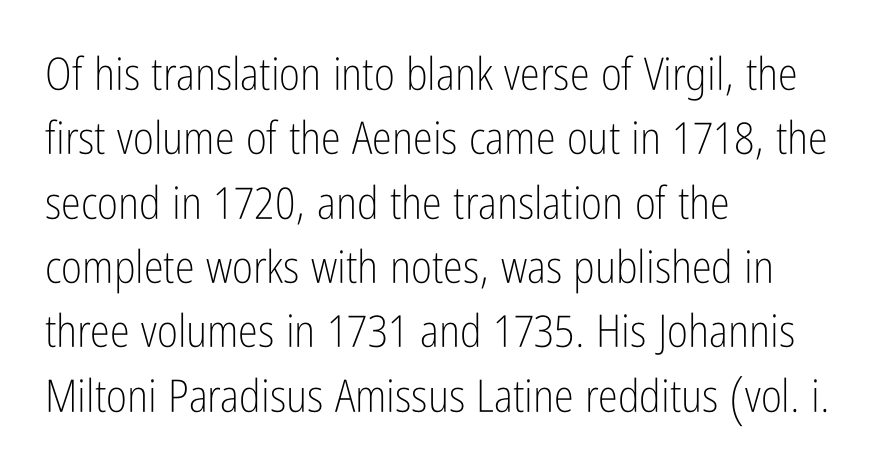
{"serif": "no", "italic": "no", "bold": "no", "weight": "light", "width": "condensed", "stroke_contrast": "low", "x_height": "medium", "monospaced": "no", "underline": "no", "align": "left", "line_spacing": "normal", "line_spacing_ratio": 1.43, "letter_spacing": "normal", "letter_spacing_em": 0.0, "glyph_px": 45}
